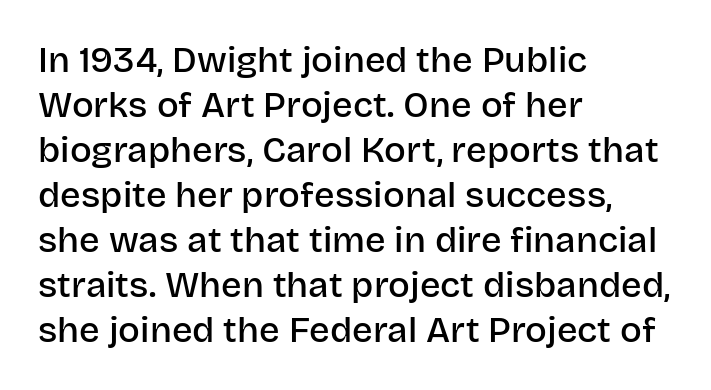
Q: Is the text bold? A: Semi-bold.
Q: Is the text italic (slanted)? A: No, it is upright.
Q: Is the typeface a serif or a sans-serif typeface? A: Sans-serif.
Q: Is the text underlined? A: No.
Q: How is the paragraph aligned? A: Left-aligned.
Q: Is the spacing between letters normal or unusually wide? A: Normal.
Q: Is the spacing between lines tight, normal or loose? A: Normal.
Q: Width (condensed, normal, or wide)? A: Normal.
Q: Stroke contrast? A: Low.
Q: x-height? A: Large.
Q: Monospaced? A: No.
